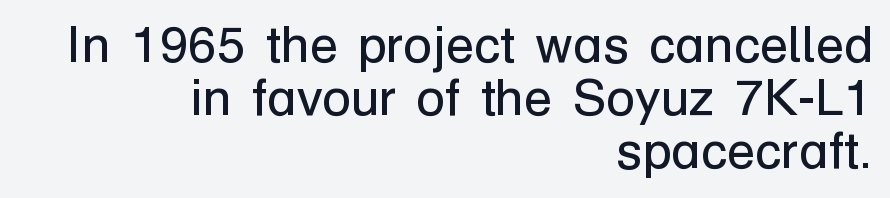
Q: Is the text bold? A: No.
Q: Is the text italic (slanted)? A: No, it is upright.
Q: Is the typeface a serif or a sans-serif typeface? A: Sans-serif.
Q: Is the text underlined? A: No.
Q: How is the paragraph aligned? A: Right-aligned.
Q: Is the spacing between letters normal or unusually wide? A: Normal.
Q: Is the spacing between lines tight, normal or loose? A: Tight.
Q: Width (condensed, normal, or wide)? A: Normal.
Q: Stroke contrast? A: Low.
Q: x-height? A: Medium.
Q: Monospaced? A: No.
